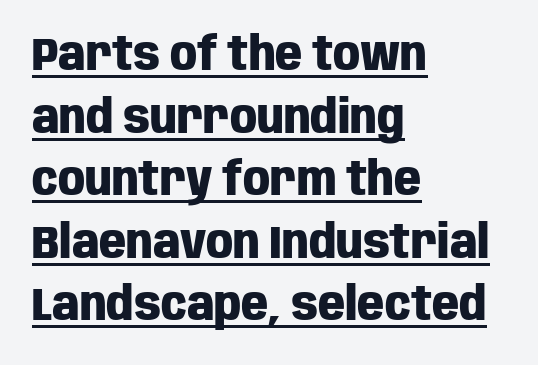
Type style note: lacks serifs. The typesetting leans heavy: a genuine bold. The typesetter has applied underlining to the passage shown. The letters stand straight up with perfectly vertical stems.
